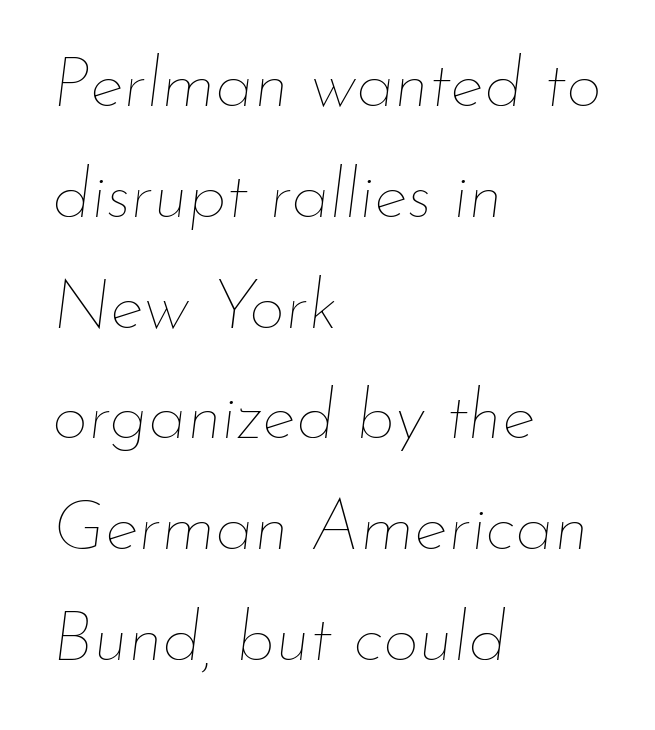
Q: Is the text bold? A: No.
Q: Is the text italic (slanted)? A: Yes, it leans right by about 7 degrees.
Q: Is the text underlined? A: No.
Q: How is the paragraph aligned? A: Left-aligned.
Q: Is the spacing between letters normal or unusually wide? A: Normal.
Q: Is the spacing between lines tight, normal or loose? A: Normal.
Q: Width (condensed, normal, or wide)? A: Normal.
Q: Stroke contrast? A: Low.
Q: x-height? A: Small.
Q: Monospaced? A: No.
